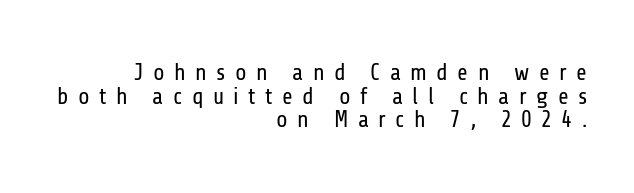
The image shows 23 px text type, upright; set right-aligned, tight line spacing (1.03x), unusually wide letter spacing (+0.41 em), not underlined.
